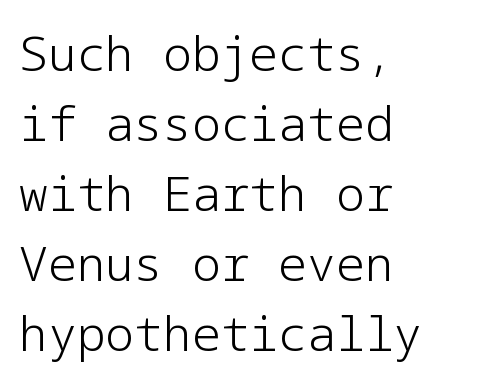
{"serif": "no", "italic": "no", "bold": "no", "weight": "light", "width": "normal", "stroke_contrast": "low", "x_height": "medium", "underline": "no", "align": "left", "line_spacing": "normal", "line_spacing_ratio": 1.46, "letter_spacing": "normal", "letter_spacing_em": 0.0, "glyph_px": 48}
